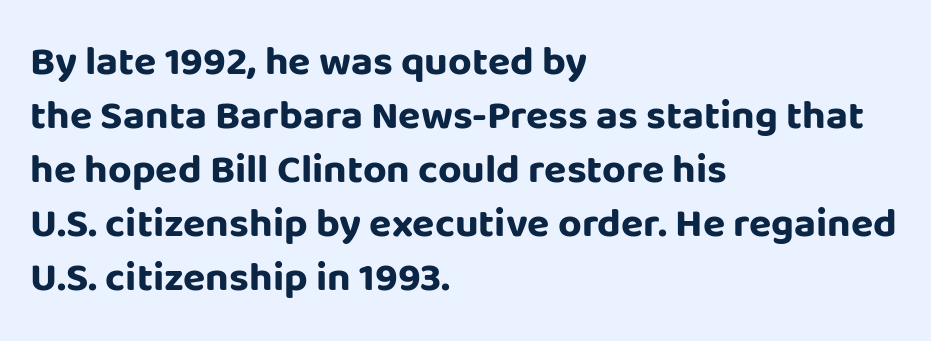
{"serif": "no", "italic": "no", "bold": "yes", "weight": "bold", "width": "normal", "stroke_contrast": "low", "x_height": "large", "monospaced": "no", "underline": "no", "align": "left", "line_spacing": "normal", "line_spacing_ratio": 1.32, "letter_spacing": "normal", "letter_spacing_em": 0.0, "glyph_px": 41}
